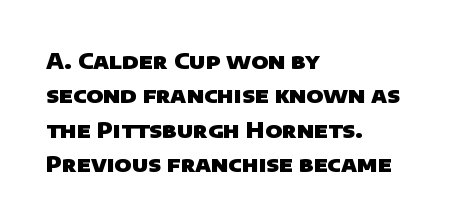
The image shows 22 px bold type; set left-aligned, normal line spacing (1.56x), normal letter spacing, not underlined.
